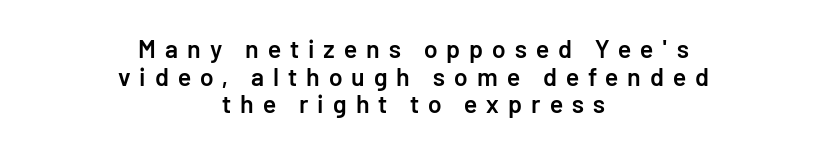
Check under the words: just untouched page. The glyphs have the mass of a demibold cut, below bold. Italic? Not at all — the glyphs are vertical. The designer dialed line spacing down below the default.
